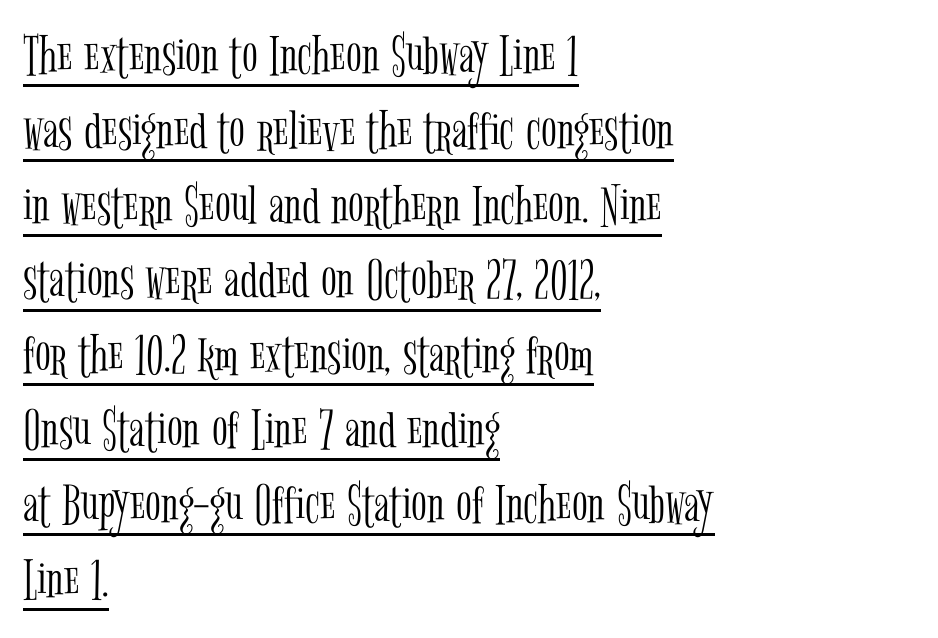
Q: Is the text bold? A: No.
Q: Is the text italic (slanted)? A: No, it is upright.
Q: Is the typeface a serif or a sans-serif typeface? A: Serif.
Q: Is the text underlined? A: Yes.
Q: How is the paragraph aligned? A: Left-aligned.
Q: Is the spacing between letters normal or unusually wide? A: Normal.
Q: Is the spacing between lines tight, normal or loose? A: Normal.
Q: Width (condensed, normal, or wide)? A: Condensed.
Q: Stroke contrast? A: Low.
Q: x-height? A: Medium.
Q: Monospaced? A: No.
